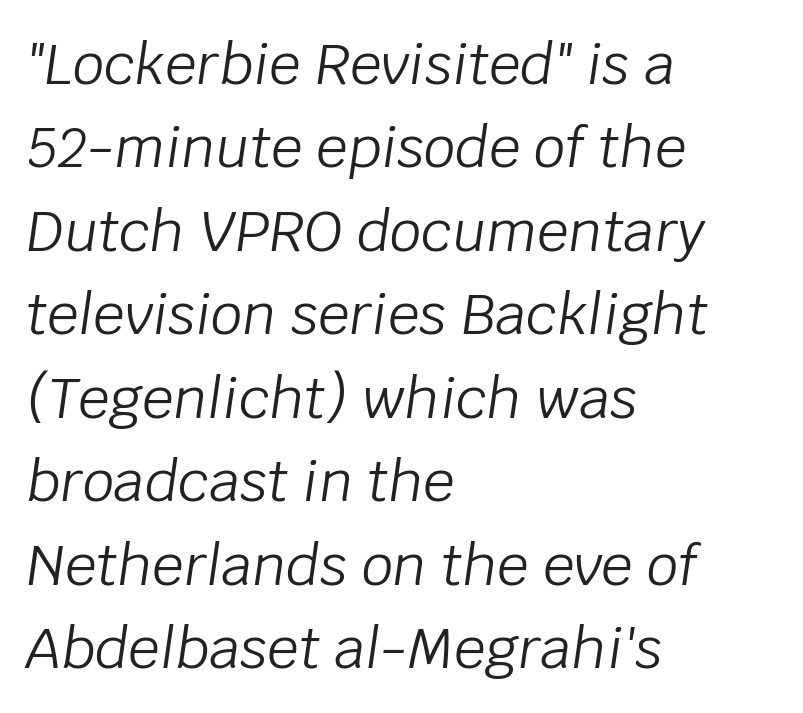
{"italic": "yes", "lean": "right", "slant_degrees": 8, "bold": "no", "weight": "light", "width": "normal", "stroke_contrast": "low", "x_height": "large", "monospaced": "no", "underline": "no", "align": "left", "line_spacing": "normal", "line_spacing_ratio": 1.49, "letter_spacing": "normal", "letter_spacing_em": 0.0, "glyph_px": 56}
